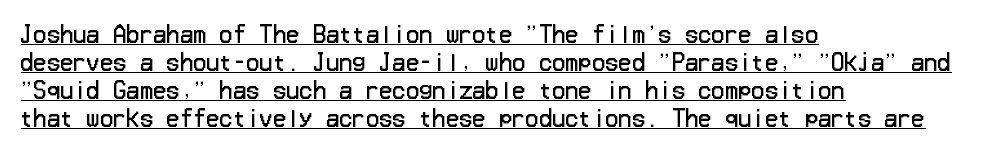
The image shows 22 px text type, upright; set left-aligned, normal line spacing (1.27x), normal letter spacing, underlined.
